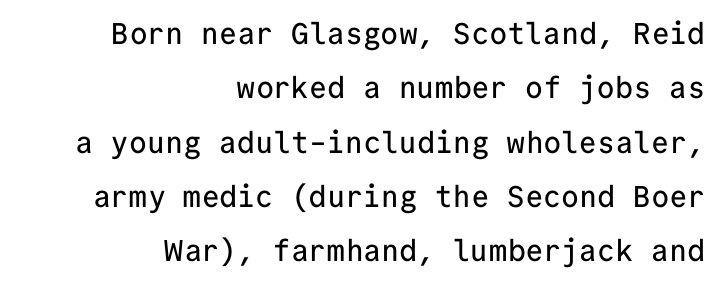
Q: Is the text italic (slanted)? A: No, it is upright.
Q: Is the typeface a serif or a sans-serif typeface? A: Sans-serif.
Q: Is the text underlined? A: No.
Q: How is the paragraph aligned? A: Right-aligned.
Q: Is the spacing between letters normal or unusually wide? A: Normal.
Q: Width (condensed, normal, or wide)? A: Normal.
Q: Stroke contrast? A: Low.
Q: x-height? A: Medium.
Q: Monospaced? A: Yes.
